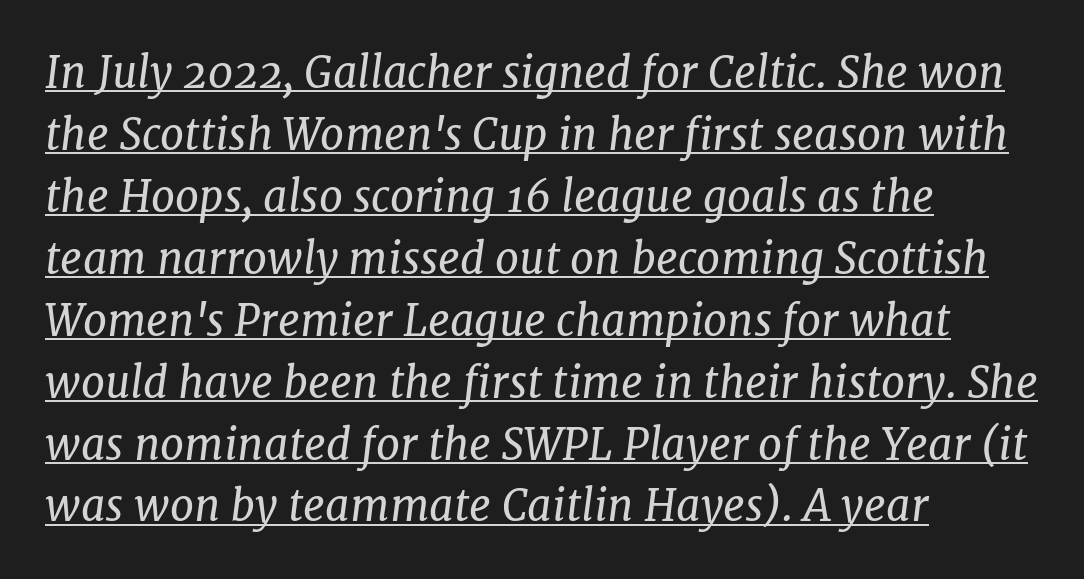
The image shows 43 px regular-weight serif type, italic (leaning right); set left-aligned, normal line spacing (1.44x), normal letter spacing, underlined; low stroke contrast and a medium x-height.
